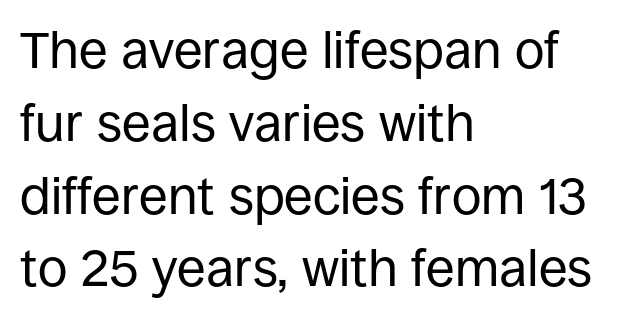
Q: Is the text bold? A: No.
Q: Is the text italic (slanted)? A: No, it is upright.
Q: Is the typeface a serif or a sans-serif typeface? A: Sans-serif.
Q: Is the text underlined? A: No.
Q: How is the paragraph aligned? A: Left-aligned.
Q: Is the spacing between letters normal or unusually wide? A: Normal.
Q: Is the spacing between lines tight, normal or loose? A: Normal.
Q: Width (condensed, normal, or wide)? A: Normal.
Q: Stroke contrast? A: Low.
Q: x-height? A: Large.
Q: Monospaced? A: No.
